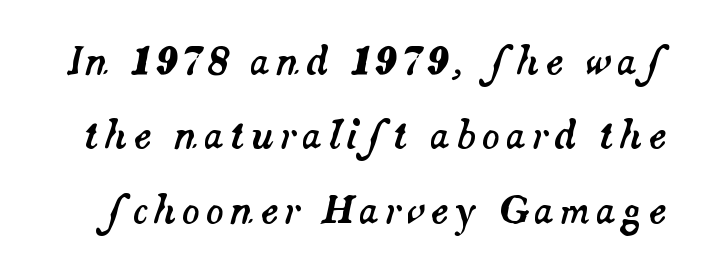
Style check: oblique. Honestly, the rows look like they've been pulled way apart. You could not count columns in this text — the font is proportionally spaced. Plain, unruled lines of type.
